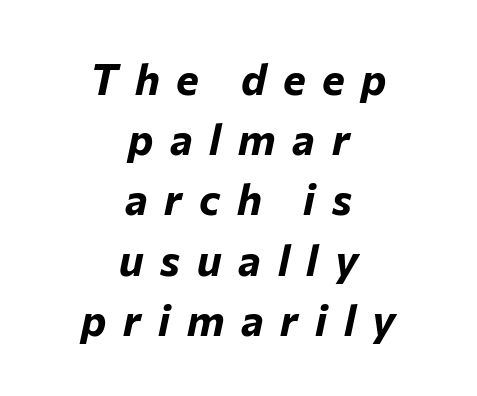
Q: Is the text bold? A: Yes.
Q: Is the text italic (slanted)? A: Yes, it leans right by about 12 degrees.
Q: Is the text underlined? A: No.
Q: How is the paragraph aligned? A: Centered.
Q: Is the spacing between letters normal or unusually wide? A: Unusually wide.
Q: Is the spacing between lines tight, normal or loose? A: Normal.
Q: Width (condensed, normal, or wide)? A: Normal.
Q: Stroke contrast? A: Low.
Q: x-height? A: Medium.
Q: Monospaced? A: No.
